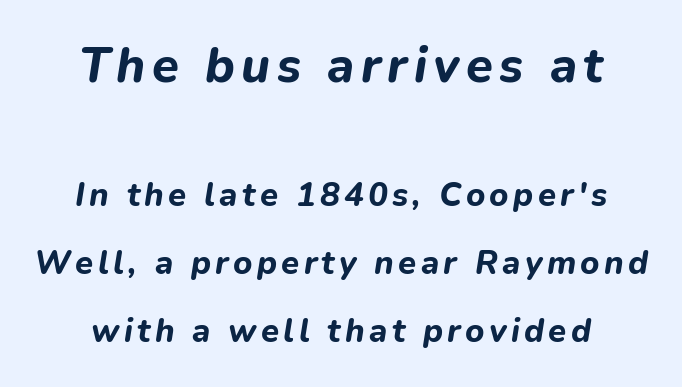
{"italic": "yes", "lean": "right", "slant_degrees": 9, "bold": "yes", "weight": "bold", "width": "normal", "stroke_contrast": "low", "x_height": "medium", "monospaced": "no", "underline": "no", "align": "center", "line_spacing": "loose", "line_spacing_ratio": 2.06, "larger_block": "first", "size_ratio": 1.48, "glyph_px": 49}
